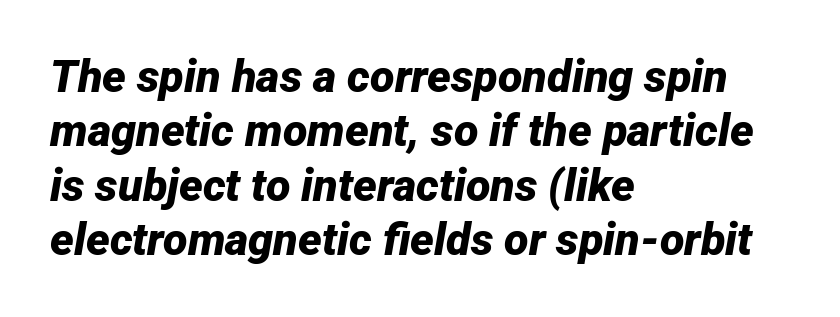
{"italic": "yes", "lean": "right", "slant_degrees": 12, "bold": "yes", "weight": "bold", "width": "normal", "stroke_contrast": "low", "x_height": "medium", "monospaced": "no", "underline": "no", "align": "left", "line_spacing_ratio": 1.21, "letter_spacing": "normal", "letter_spacing_em": 0.0, "glyph_px": 45}
